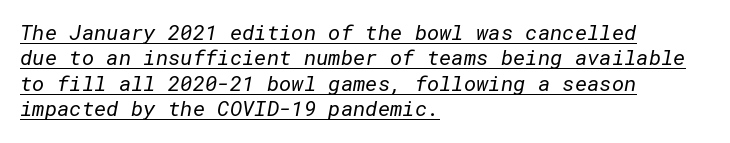
The image shows 21 px text type; set left-aligned, line spacing 1.21x, normal letter spacing, underlined.
